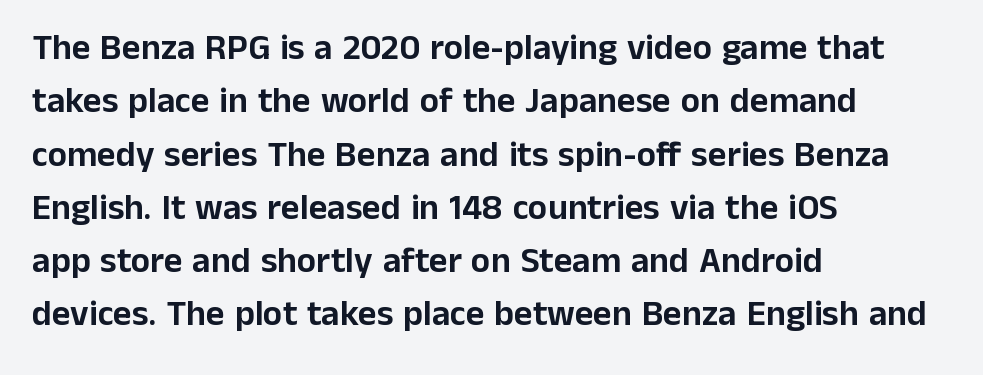
The image shows 36 px sans-serif type, upright; set left-aligned, normal line spacing (1.48x), normal letter spacing, not underlined; low stroke contrast and a medium x-height.
